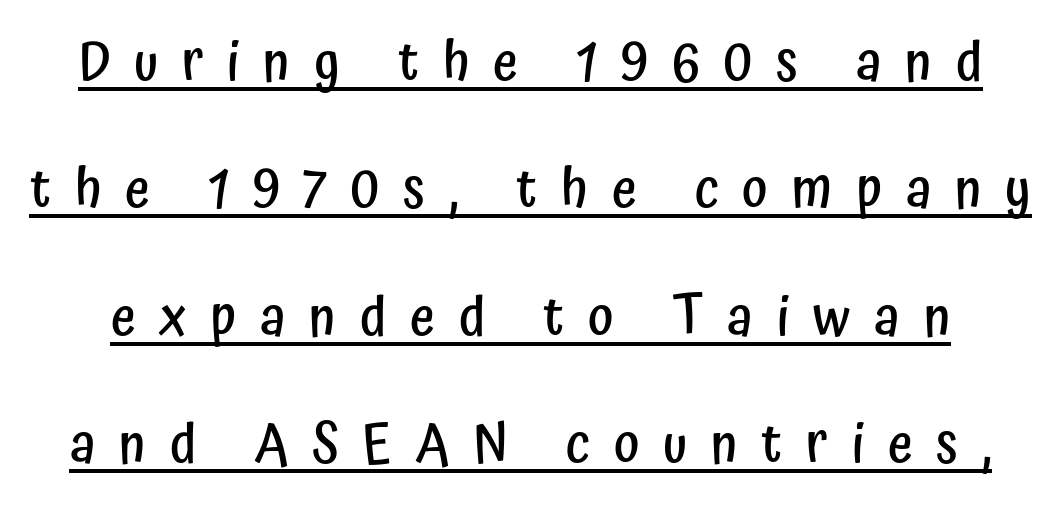
Note: no serifs on the glyphs. Rendered with straight, roman letterforms. A typesetter would call this heavily tracked-out type. This sample carries an underscore along the baseline area. Stroke thickness is moderately raised; the sample reads as semibold.
